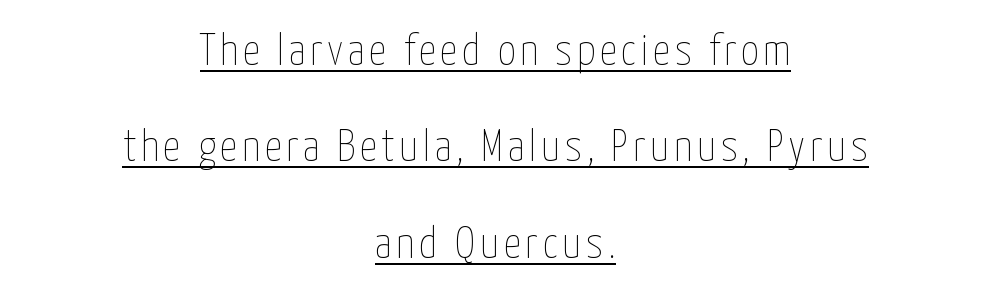
This rendering features underlined lettering. Designer's note — italics off, roman on. Looks like regular typesetting: each glyph gets only the width it needs. The characters are drawn with everyday or finer stroke widths. The whitespace from short lines is split evenly between both sides. Vertically, the passage feels expansive, rows floating well apart.
